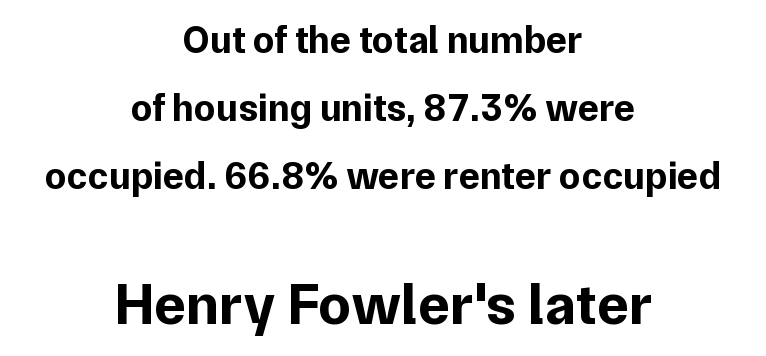
Q: Is the text bold? A: Yes.
Q: Is the text italic (slanted)? A: No, it is upright.
Q: Is the typeface a serif or a sans-serif typeface? A: Sans-serif.
Q: Is the text underlined? A: No.
Q: How is the paragraph aligned? A: Centered.
Q: Is the spacing between letters normal or unusually wide? A: Normal.
Q: Which block of text is set in a larger size, the first (top) or the second (bottom)? A: The second (bottom) one.
Q: Width (condensed, normal, or wide)? A: Normal.
Q: Stroke contrast? A: Low.
Q: x-height? A: Medium.
Q: Monospaced? A: No.
